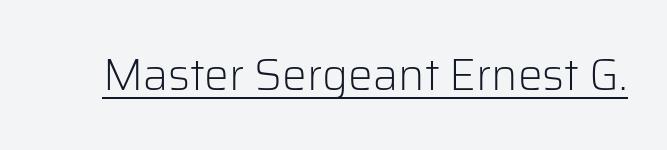
Rendered with straight, roman letterforms. The face used here is a sans, in the tradition of grotesques and geometrics. The typeface has the unassuming heft of standard copy or less. The face used here appears with an underline applied.
